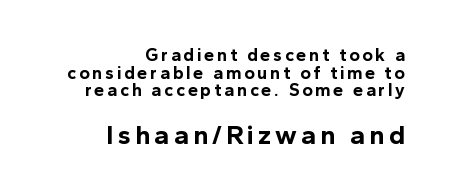
Q: Is the text bold? A: Yes.
Q: Is the text italic (slanted)? A: No, it is upright.
Q: Is the text underlined? A: No.
Q: How is the paragraph aligned? A: Right-aligned.
Q: Is the spacing between lines tight, normal or loose? A: Tight.
Q: Which block of text is set in a larger size, the first (top) or the second (bottom)? A: The second (bottom) one.
